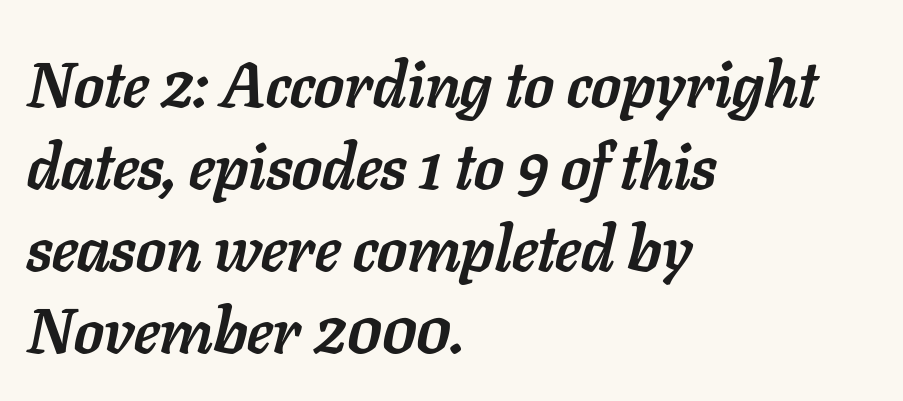
The image shows 64 px semibold type, italic (leaning right); set left-aligned, normal line spacing (1.28x), normal letter spacing, not underlined; low stroke contrast and a medium x-height.
